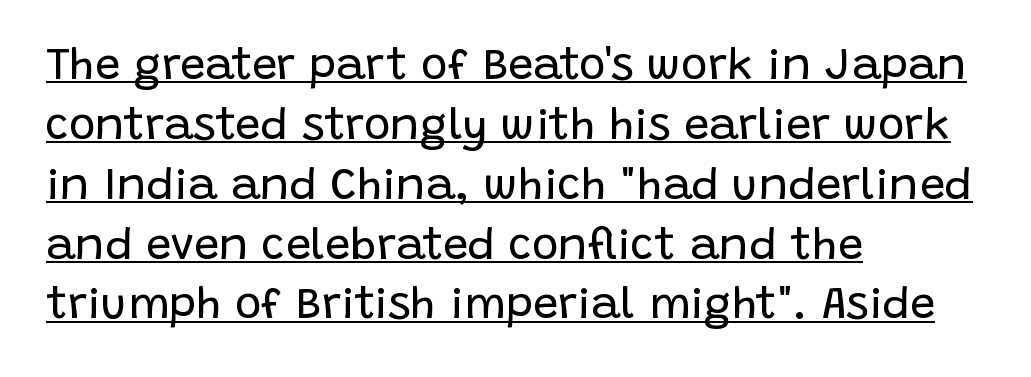
Is the type heavy? It reads as light-to-regular instead. The glyphs are accompanied by a horizontal stroke just below them. Words appear dense and cohesive because spacing is normal. Posture: upright roman. This sample has the flowing, uneven cadence of proportional lettering. These lines are set flush left with a ragged right edge.
